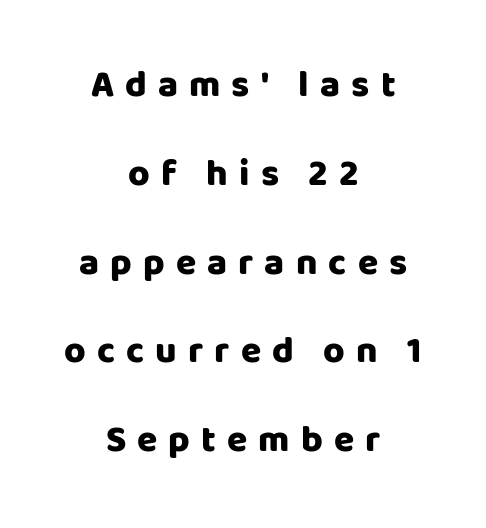
The image shows 37 px heavy sans-serif type, upright; set centered, loose line spacing (2.4x), unusually wide letter spacing (+0.3 em), not underlined; low stroke contrast and a large x-height.
